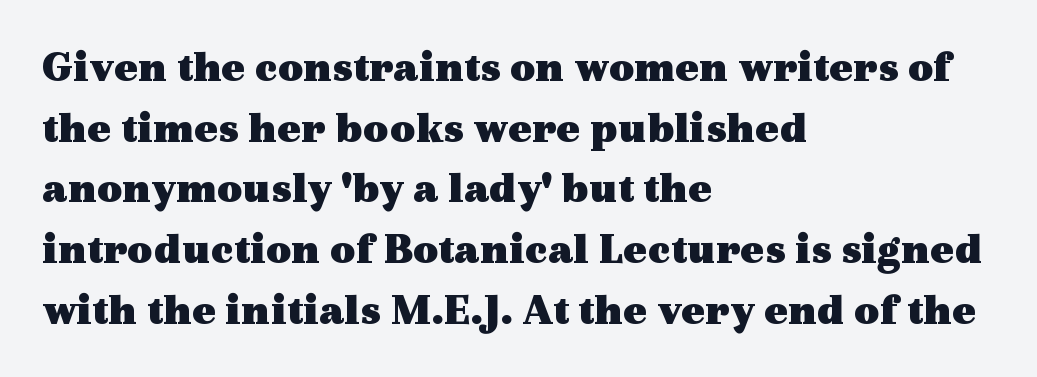
No extra tracking has been applied to these lines. The zone under the glyphs is completely vacant. The typesetter chose a ragged-right arrangement here. This is the regular roman posture of the typeface. Regarding serifs, this sample has them.
